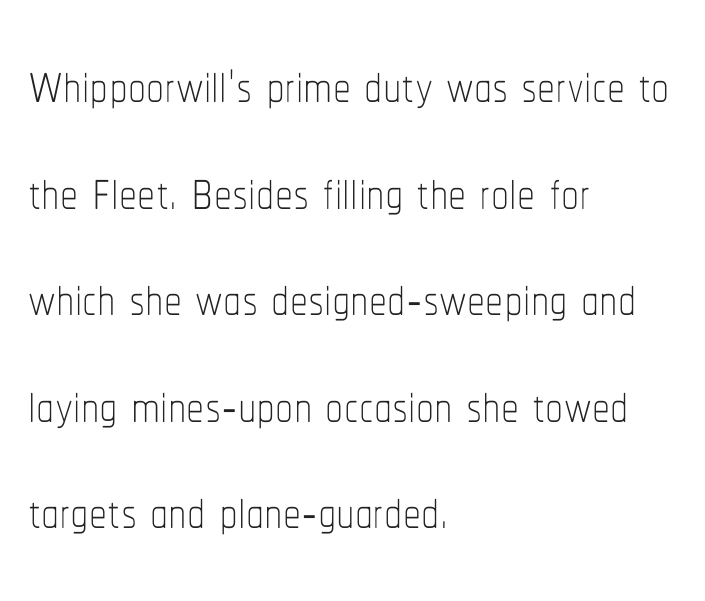
The image shows 72 px thin, condensed type, upright; set left-aligned, normal line spacing (1.48x), normal letter spacing, not underlined; low stroke contrast and a medium x-height.
